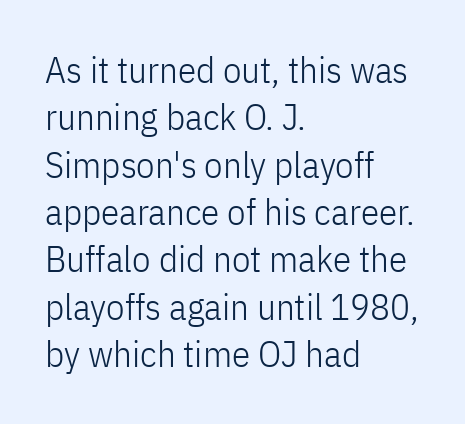
The image shows 37 px light, condensed sans-serif type, upright; set left-aligned, normal line spacing (1.28x), normal letter spacing, not underlined; low stroke contrast and a medium x-height.
